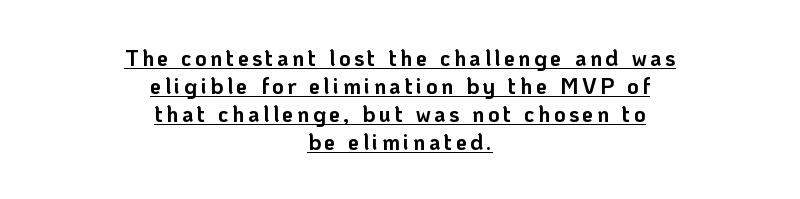
{"italic": "no", "bold": "yes", "underline": "yes", "align": "center", "line_spacing": "normal", "line_spacing_ratio": 1.27, "glyph_px": 22}
